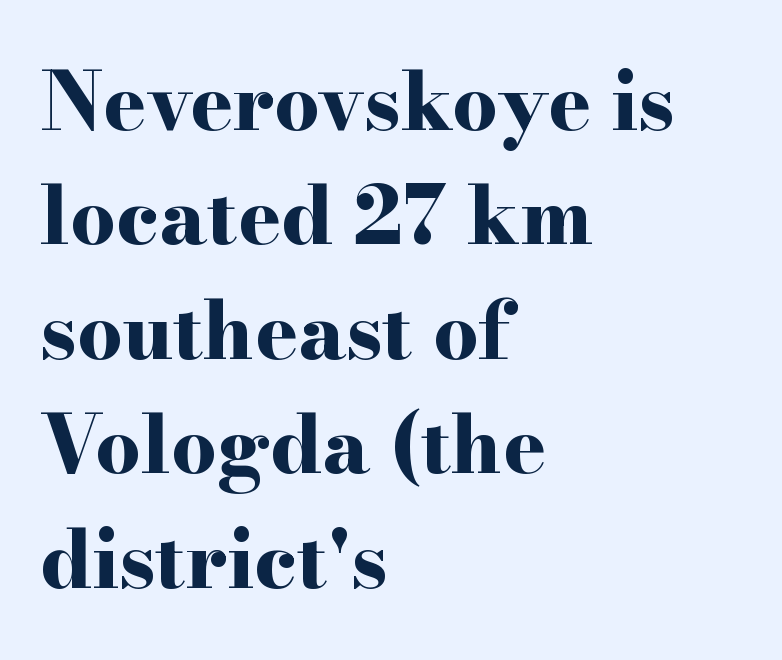
{"serif": "yes", "italic": "no", "bold": "yes", "weight": "bold", "width": "wide", "stroke_contrast": "high", "x_height": "small", "monospaced": "no", "underline": "no", "align": "left", "line_spacing": "normal", "line_spacing_ratio": 1.43, "letter_spacing": "normal", "letter_spacing_em": 0.0, "glyph_px": 80}
